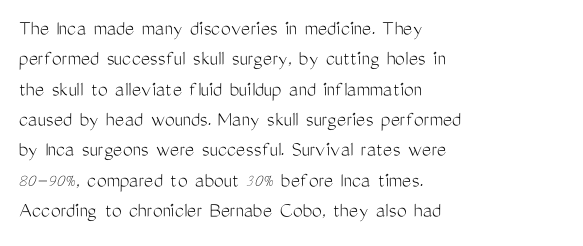
Q: Is the text bold? A: No.
Q: Is the text italic (slanted)? A: No, it is upright.
Q: Is the text underlined? A: No.
Q: How is the paragraph aligned? A: Left-aligned.
Q: Is the spacing between letters normal or unusually wide? A: Normal.
Q: Is the spacing between lines tight, normal or loose? A: Normal.
